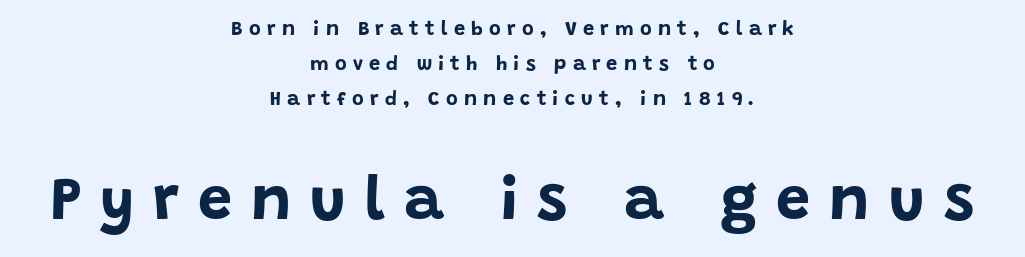
Q: Is the text bold? A: Yes.
Q: Is the text italic (slanted)? A: No, it is upright.
Q: Is the typeface a serif or a sans-serif typeface? A: Sans-serif.
Q: Is the text underlined? A: No.
Q: How is the paragraph aligned? A: Centered.
Q: Is the spacing between letters normal or unusually wide? A: Unusually wide.
Q: Which block of text is set in a larger size, the first (top) or the second (bottom)? A: The second (bottom) one.
Q: Width (condensed, normal, or wide)? A: Normal.
Q: Stroke contrast? A: Low.
Q: x-height? A: Large.
Q: Monospaced? A: No.
